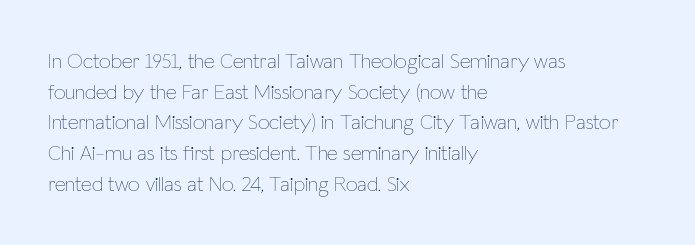
The strip under each line holds only bare page. The lines in this sample share a left origin and differ only in where they stop. The block of text has a typical density, with ordinary space between rows. A typesetter would call this zero additional tracking. Each stroke keeps to a modest, everyday thickness or less. Style check: upright.
